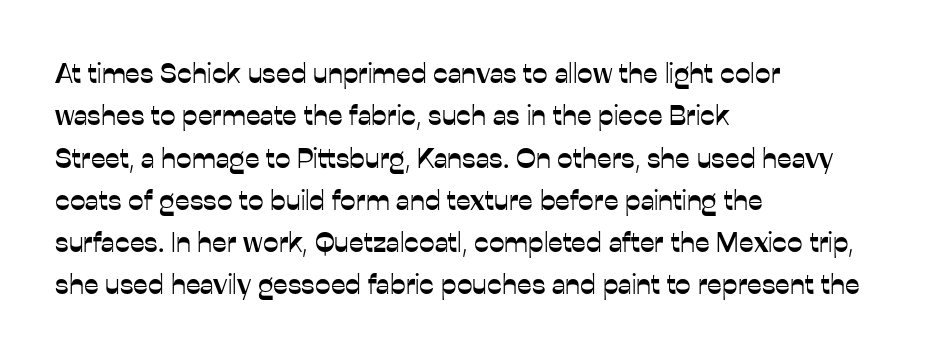
The image shows 28 px sans-serif type, upright; set left-aligned, normal line spacing (1.51x), normal letter spacing, not underlined; low stroke contrast and a medium x-height.
